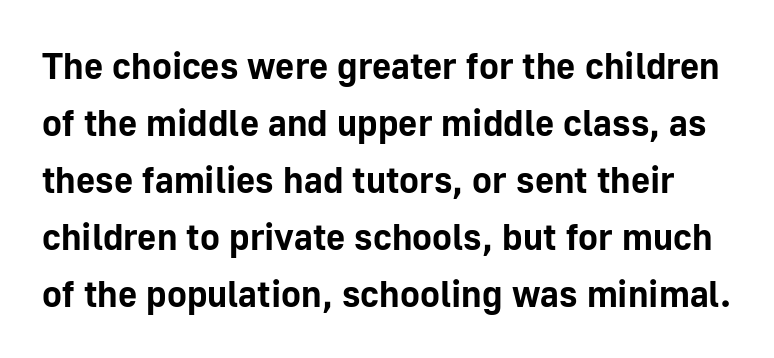
Q: Is the text bold? A: Yes.
Q: Is the text italic (slanted)? A: No, it is upright.
Q: Is the typeface a serif or a sans-serif typeface? A: Sans-serif.
Q: Is the text underlined? A: No.
Q: Is the spacing between letters normal or unusually wide? A: Normal.
Q: Is the spacing between lines tight, normal or loose? A: Normal.
Q: Width (condensed, normal, or wide)? A: Normal.
Q: Stroke contrast? A: Low.
Q: x-height? A: Medium.
Q: Monospaced? A: No.
